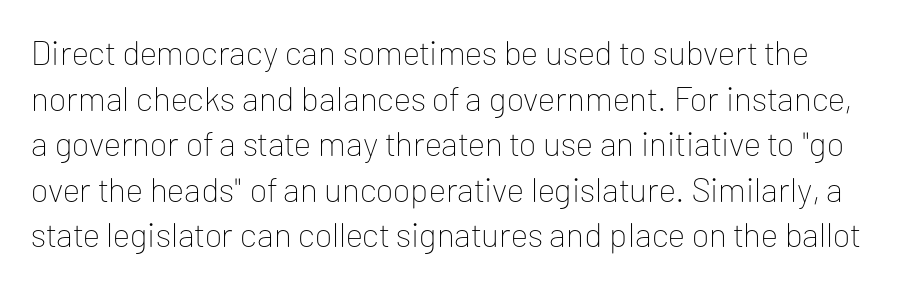
The letters advance in unequal steps, a hallmark of proportional type. A typesetter would call this zero additional tracking. The font sits on the lighter half of the weight spectrum, regular included. These lines are composed in type without serifs. Successive baselines arrive at the customary interval.
